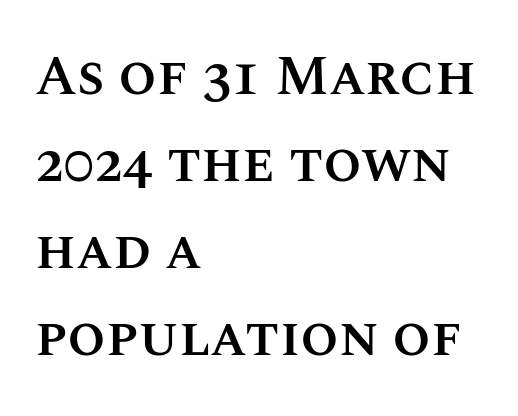
The image shows 55 px semibold type, upright; set left-aligned, normal line spacing (1.58x), normal letter spacing, not underlined; medium stroke contrast and a large x-height.
